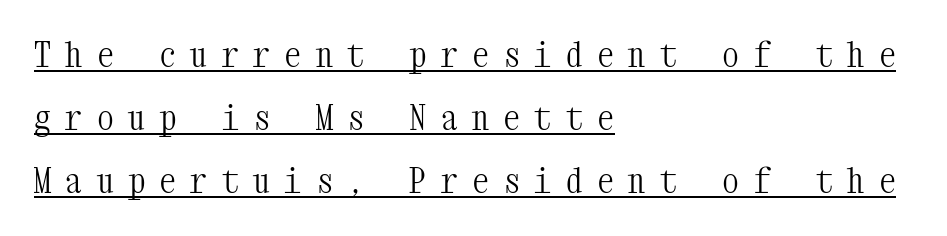
Each line of the rendering has a horizontal stroke beneath the glyphs. Monospaced: the letters line up in strict vertical columns. Short and long lines alike share a common starting point at left. The face used here is seriffed, in the tradition of book romans.
